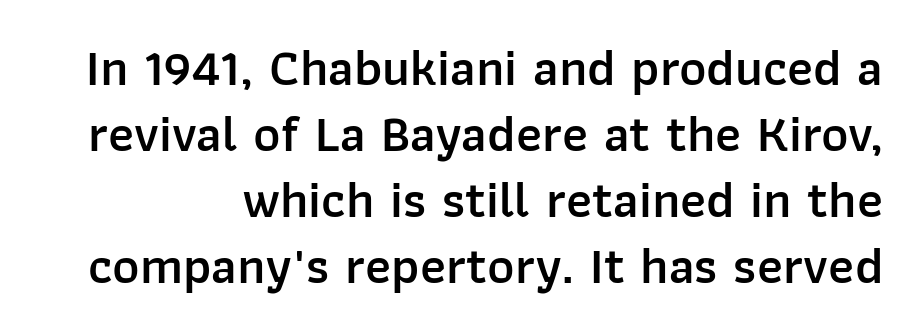
The image shows 52 px semibold sans-serif type, upright; set normal line spacing (1.27x), normal letter spacing, not underlined; low stroke contrast and a medium x-height.
